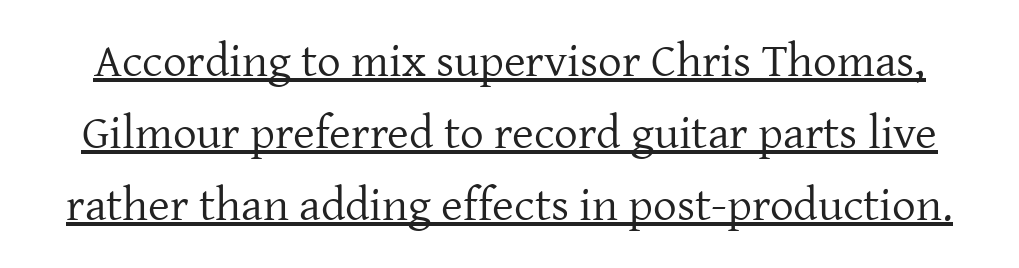
{"serif": "yes", "italic": "no", "bold": "no", "weight": "regular", "width": "normal", "stroke_contrast": "low", "x_height": "medium", "monospaced": "no", "underline": "yes", "line_spacing": "normal", "line_spacing_ratio": 1.53, "letter_spacing": "normal", "letter_spacing_em": 0.0, "glyph_px": 47}
